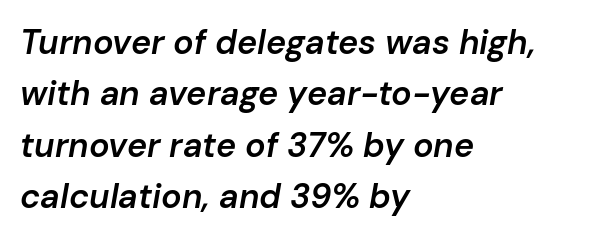
The image shows 34 px semibold type, italic (leaning right); set left-aligned, normal line spacing (1.51x), normal letter spacing, not underlined; low stroke contrast and a medium x-height.
